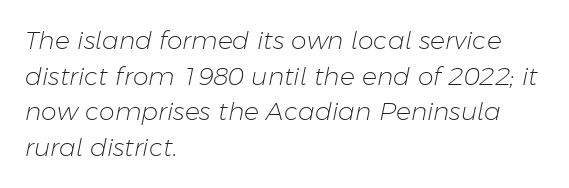
The image shows 25 px text type, italic (leaning right); set left-aligned, normal line spacing (1.43x), normal letter spacing, not underlined.
